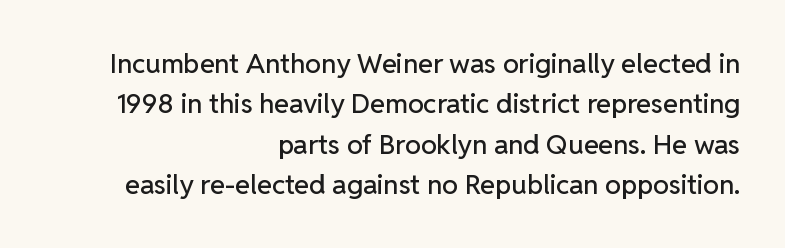
{"italic": "no", "underline": "no", "align": "right", "line_spacing": "normal", "line_spacing_ratio": 1.5, "letter_spacing": "normal", "letter_spacing_em": 0.0, "glyph_px": 27}
